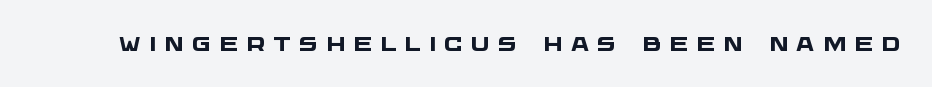
The image shows 20 px bold type; set unusually wide letter spacing (+0.41 em), not underlined.
